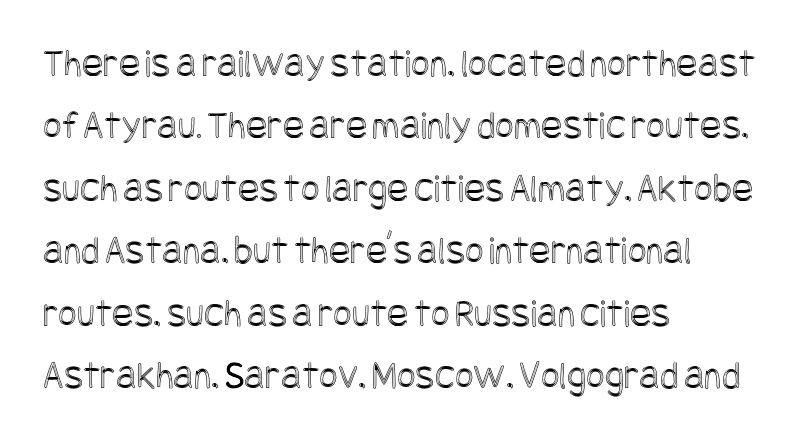
{"italic": "no", "width": "condensed", "x_height": "large", "underline": "no", "align": "left", "line_spacing": "normal", "line_spacing_ratio": 1.56, "letter_spacing": "normal", "letter_spacing_em": 0.0, "glyph_px": 40}
